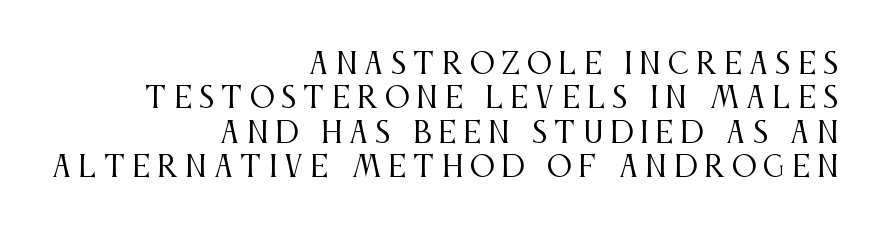
No word sits above an underline. Which margin do the lines hug? The right one — the left edge is uneven. This is serif lettering, the kind often seen in printed books. Heft: none added — not bold. Glyph-to-glyph distance is far greater than everyday printed text.
